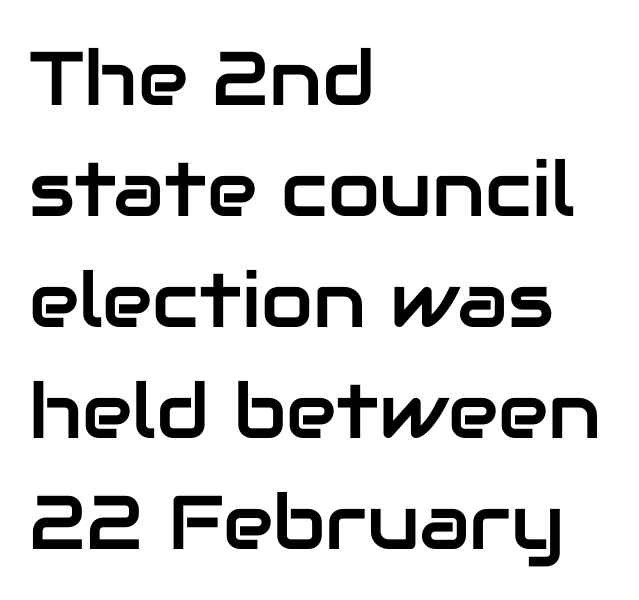
Q: Is the text italic (slanted)? A: No, it is upright.
Q: Is the typeface a serif or a sans-serif typeface? A: Sans-serif.
Q: Is the text underlined? A: No.
Q: How is the paragraph aligned? A: Left-aligned.
Q: Is the spacing between letters normal or unusually wide? A: Normal.
Q: Is the spacing between lines tight, normal or loose? A: Normal.
Q: Width (condensed, normal, or wide)? A: Normal.
Q: Stroke contrast? A: Low.
Q: x-height? A: Medium.
Q: Monospaced? A: No.
